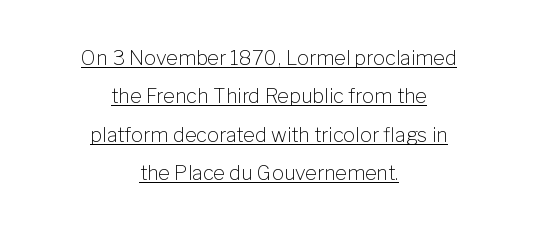
These lines were composed using upright roman letters. Every word sits above its own underline. What stands out about the letter spacing? Nothing — it is the standard amount. The setting favours the middle, as headings and verse often do.
